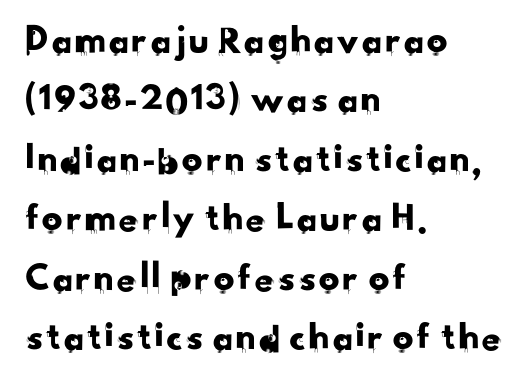
Do the characters align in a grid? No, the font is proportional. The passage shown stacks its lines at a standard gap. In terms of letterform style, serifs are entirely absent. Which margin do the lines hug? The left one — the right edge is uneven. Type without underlining. There is no visible air inserted between adjacent glyphs.
